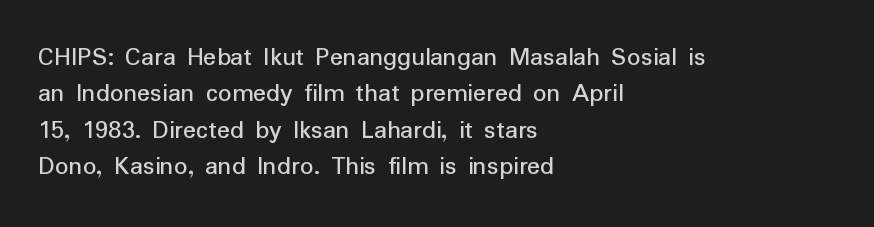
Tracking value appears to be zero — textbook default spacing. The type sits square on the baseline with zero lean. A clean baseline with only descenders dipping below it. Is the block centered? No — it sits flush against the left margin. Notice how descenders clear the ascenders below comfortably — that's standard leading.
